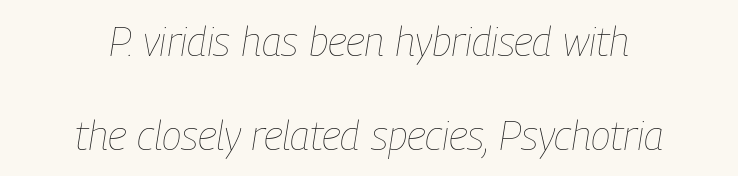
{"italic": "yes", "lean": "right", "slant_degrees": 9, "bold": "no", "weight": "thin", "width": "condensed", "stroke_contrast": "low", "x_height": "medium", "monospaced": "no", "underline": "no", "align": "center", "line_spacing": "loose", "line_spacing_ratio": 2.29, "letter_spacing": "normal", "letter_spacing_em": 0.0, "glyph_px": 41}
